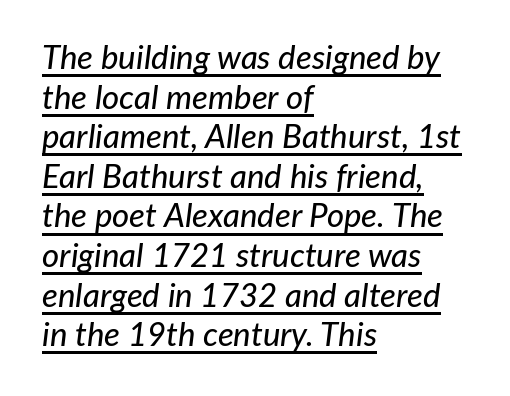
This rendering uses left alignment, leaving the right contour irregular. This is underlined copy, the kind a proofreader might mark for attention. Characters follow at the spacing the type designer built in. Compared with ordinary roman type, these characters are visibly tilted. This sample has the flowing, uneven cadence of proportional lettering.
